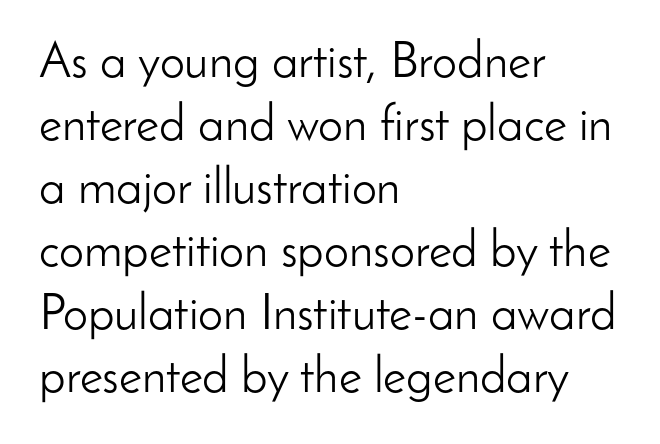
The glyphs in this specimen are sans serif. Descenders hang freely into open space. Characters follow at the spacing the type designer built in. It's the straight-up-and-down kind of type.
